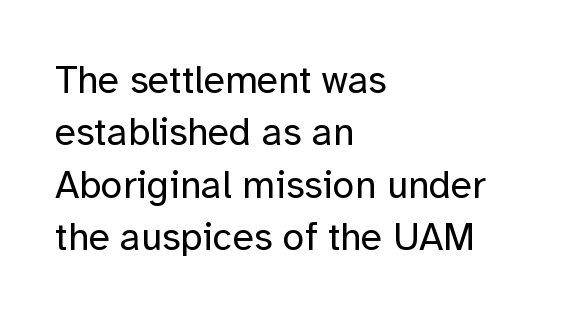
The image shows 39 px regular-weight sans-serif type, upright; set left-aligned, normal line spacing (1.34x), normal letter spacing, not underlined; low stroke contrast and a medium x-height.
